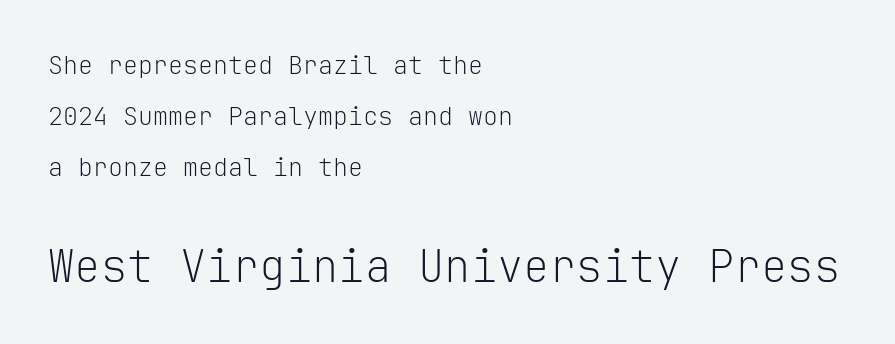
Q: Is the text bold? A: No.
Q: Is the text italic (slanted)? A: No, it is upright.
Q: Is the typeface a serif or a sans-serif typeface? A: Sans-serif.
Q: Is the text underlined? A: No.
Q: How is the paragraph aligned? A: Left-aligned.
Q: Is the spacing between letters normal or unusually wide? A: Normal.
Q: Is the spacing between lines tight, normal or loose? A: Loose.
Q: Which block of text is set in a larger size, the first (top) or the second (bottom)? A: The second (bottom) one.
Q: Width (condensed, normal, or wide)? A: Normal.
Q: Stroke contrast? A: Low.
Q: x-height? A: Medium.
Q: Monospaced? A: Yes.
